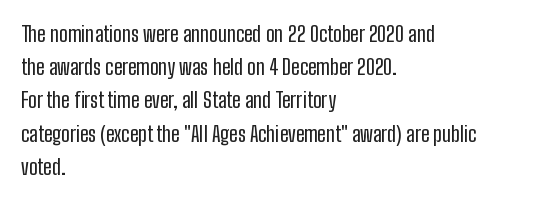
The tracking reads as untouched default to a designer's eye. Anything drawn beneath the words? Only blank space. Leading: standard. The lettering holds an erect, upright posture throughout.
